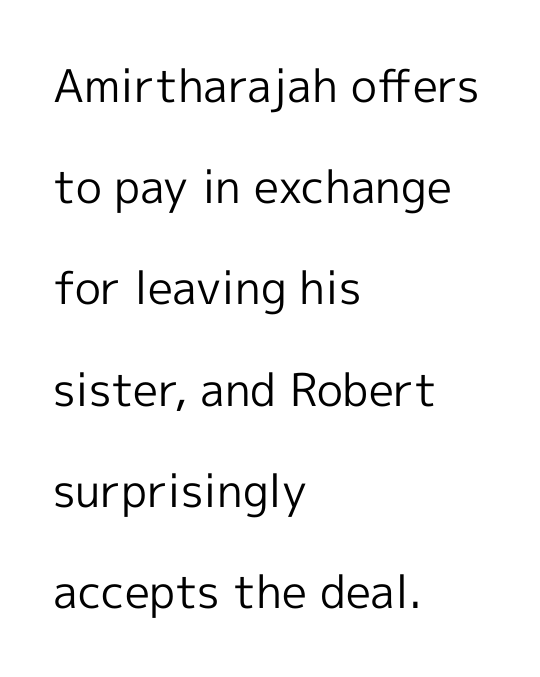
Airy leading. In terms of letterform style, serifs are entirely absent. Tracking here is standard; glyphs follow each other at the usual distance. The foot of each line stays bare and open. The font's upright variant was chosen for this text. Notice how the passage keeps a crisp vertical edge on the left only.
